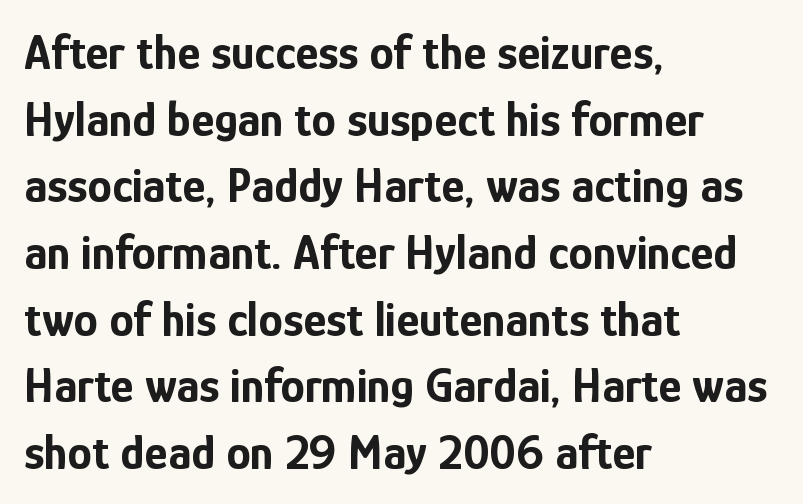
{"serif": "no", "italic": "no", "bold": "yes", "weight": "bold", "width": "condensed", "stroke_contrast": "low", "x_height": "medium", "monospaced": "no", "underline": "no", "align": "left", "line_spacing": "normal", "line_spacing_ratio": 1.36, "letter_spacing": "normal", "letter_spacing_em": 0.0, "glyph_px": 49}
